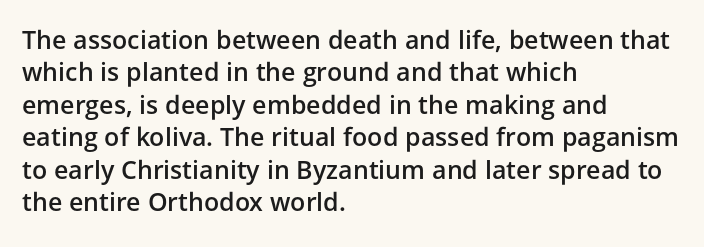
The image shows 25 px text type, upright; set left-aligned, normal line spacing (1.3x), normal letter spacing, not underlined.
